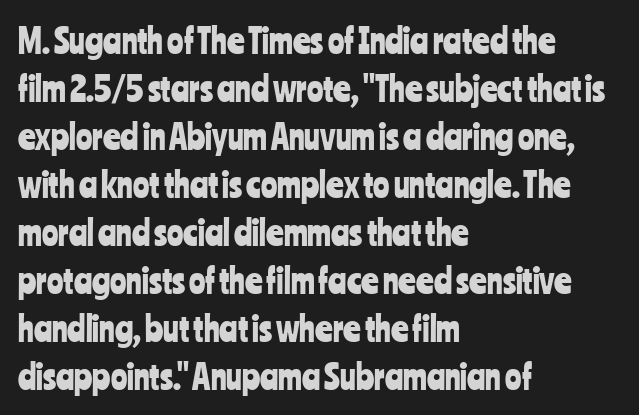
{"serif": "no", "italic": "no", "width": "condensed", "stroke_contrast": "low", "x_height": "medium", "monospaced": "no", "underline": "no", "align": "left", "line_spacing": "normal", "line_spacing_ratio": 1.41, "letter_spacing": "normal", "letter_spacing_em": 0.0, "glyph_px": 34}
